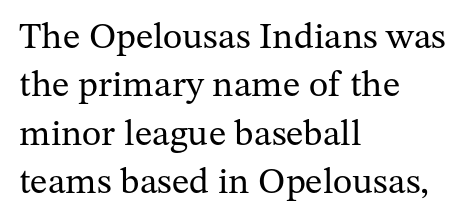
Posture: upright roman. Short note: letters normally spaced. Proportional: the letters do not fall into vertical columns. Beneath every word, the page is bare. Check where the strokes stop: tiny serifs finish them off.
